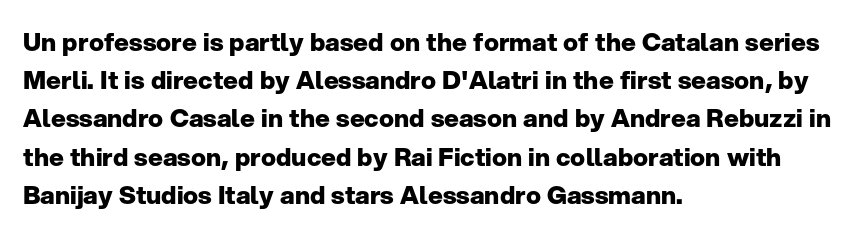
The image shows 25 px bold type, upright; set left-aligned, normal line spacing (1.53x), normal letter spacing, not underlined.
